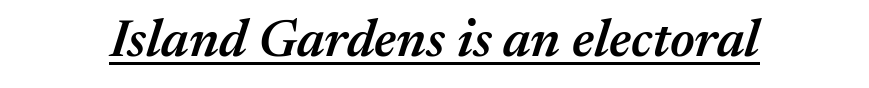
Q: Is the text bold? A: Semi-bold.
Q: Is the text italic (slanted)? A: Yes, it leans right by about 17 degrees.
Q: Is the text underlined? A: Yes.
Q: Is the spacing between letters normal or unusually wide? A: Normal.
Q: Width (condensed, normal, or wide)? A: Normal.
Q: Stroke contrast? A: Medium.
Q: x-height? A: Medium.
Q: Monospaced? A: No.
